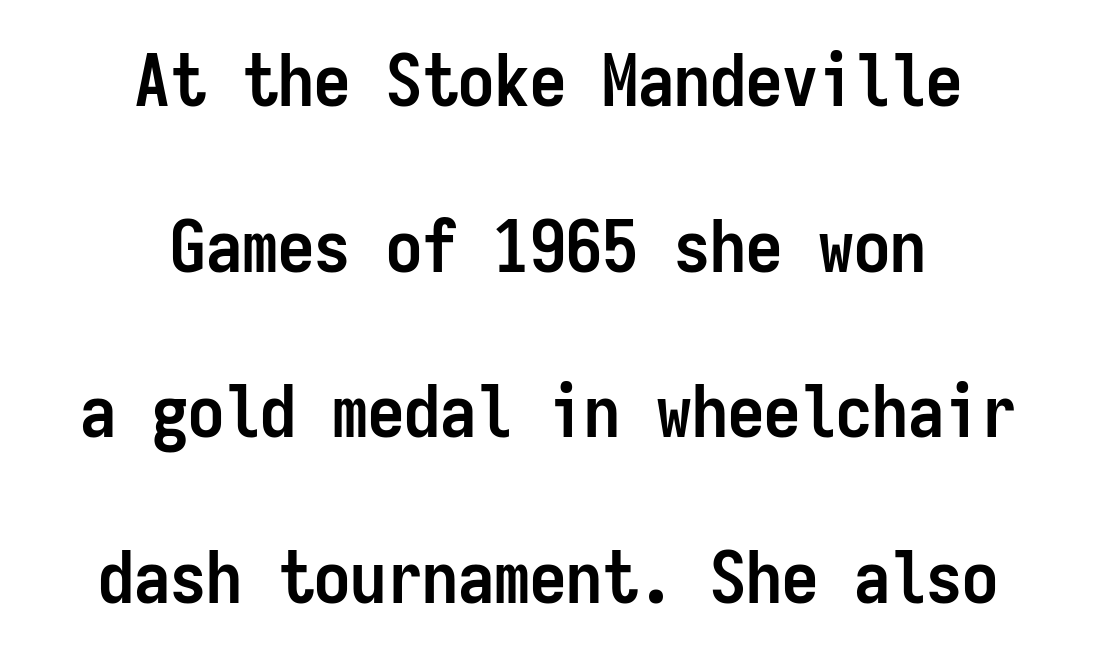
A bare baseline throughout the passage. Airy leading. Do the characters align in a grid? Yes, the font is monospaced. Each letter's strokes conclude bluntly, with no projecting serifs.
